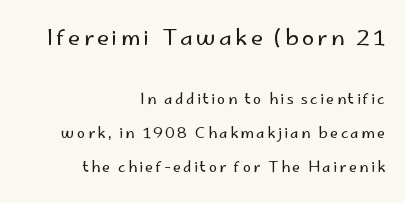
Q: Is the text bold? A: No.
Q: Is the text italic (slanted)? A: No, it is upright.
Q: Is the text underlined? A: No.
Q: How is the paragraph aligned? A: Right-aligned.
Q: Is the spacing between lines tight, normal or loose? A: Loose.
Q: Which block of text is set in a larger size, the first (top) or the second (bottom)? A: The first (top) one.
